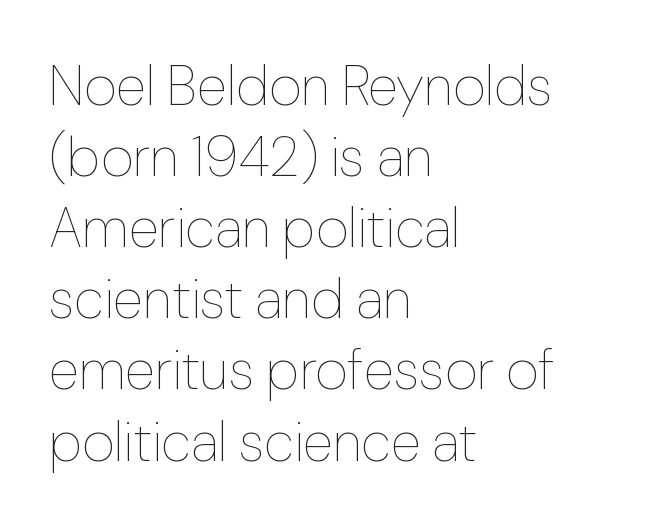
Varying glyph widths throughout — classic text-font behaviour. Nothing heavy about these letters — not bold at all. Letters rest on an invisible, unmarked baseline. The type sits square on the baseline with zero lean. Line starts are locked; line ends wander.
